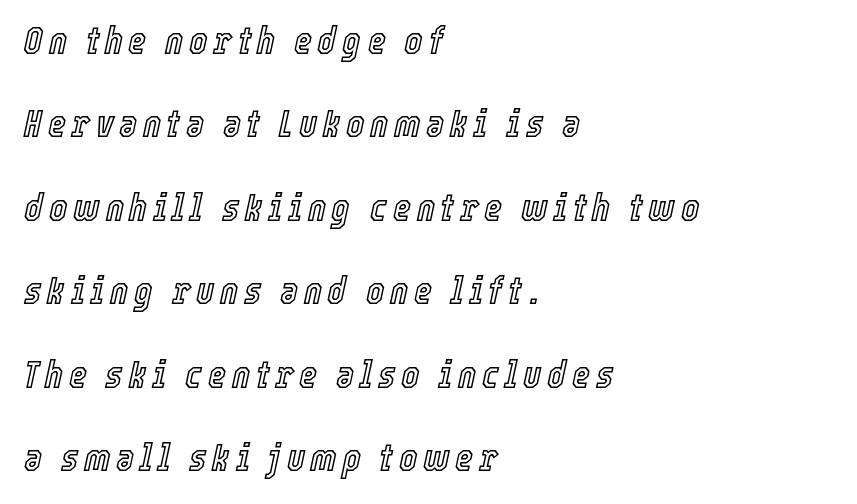
{"italic": "yes", "lean": "right", "slant_degrees": 12, "width": "condensed", "x_height": "medium", "monospaced": "no", "underline": "no", "align": "left", "line_spacing": "loose", "line_spacing_ratio": 2.14, "glyph_px": 39}
